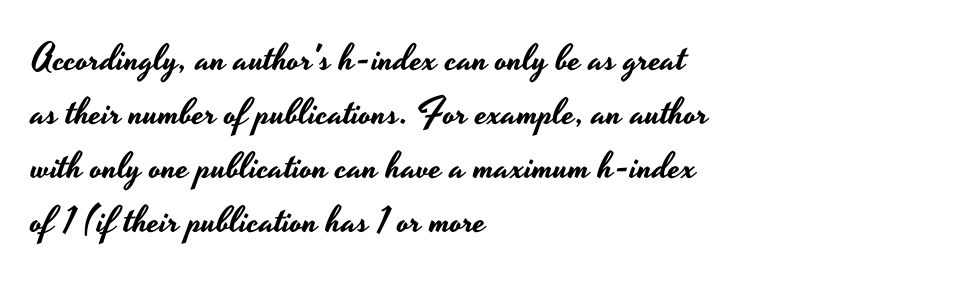
{"serif": "no", "width": "wide", "stroke_contrast": "low", "x_height": "small", "monospaced": "no", "underline": "no", "align": "left", "line_spacing": "normal", "line_spacing_ratio": 1.46, "letter_spacing": "normal", "letter_spacing_em": 0.0, "glyph_px": 37}
